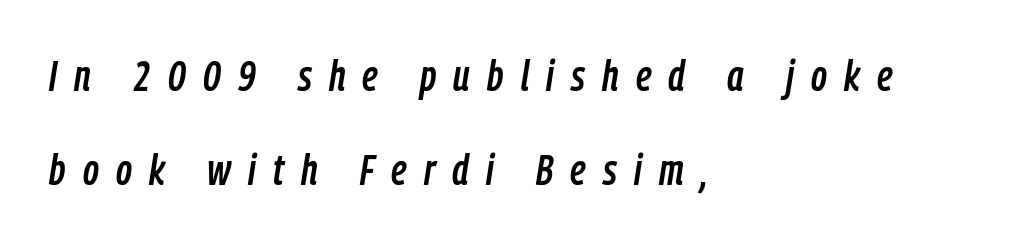
The image shows 43 px condensed type, italic (leaning right); set left-aligned, loose line spacing (2.18x), unusually wide letter spacing (+0.4 em), not underlined; low stroke contrast and a medium x-height.
